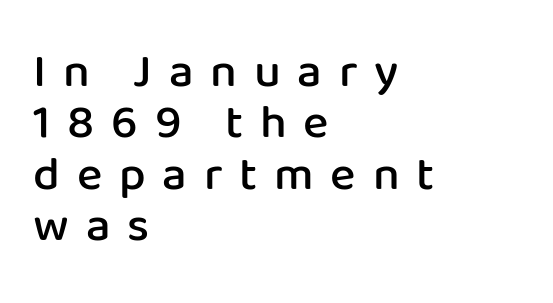
{"serif": "no", "italic": "no", "bold": "semi", "weight": "semibold", "width": "normal", "stroke_contrast": "low", "x_height": "medium", "monospaced": "no", "underline": "no", "align": "left", "line_spacing": "tight", "line_spacing_ratio": 1.07, "letter_spacing": "wide", "letter_spacing_em": 0.35, "glyph_px": 48}
